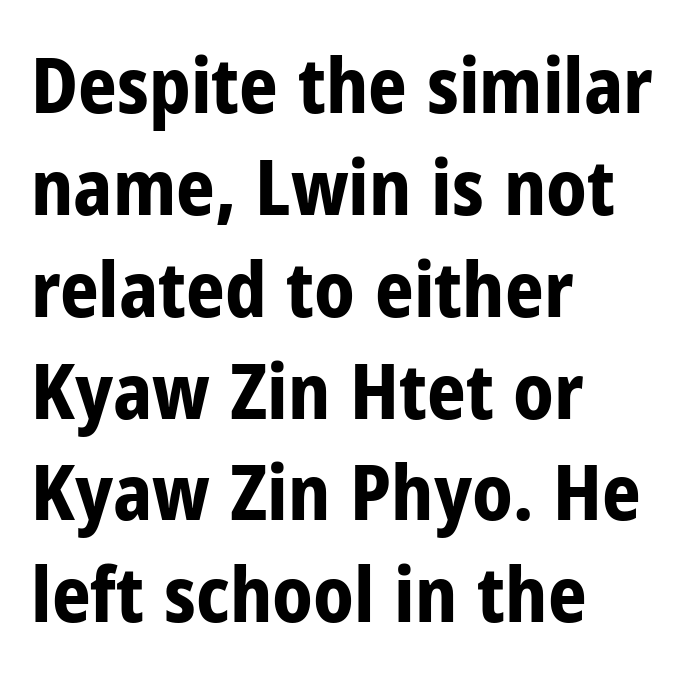
Q: Is the text bold? A: Yes.
Q: Is the text italic (slanted)? A: No, it is upright.
Q: Is the typeface a serif or a sans-serif typeface? A: Sans-serif.
Q: Is the text underlined? A: No.
Q: How is the paragraph aligned? A: Left-aligned.
Q: Is the spacing between letters normal or unusually wide? A: Normal.
Q: Is the spacing between lines tight, normal or loose? A: Normal.
Q: Width (condensed, normal, or wide)? A: Condensed.
Q: Stroke contrast? A: Low.
Q: x-height? A: Medium.
Q: Monospaced? A: No.
